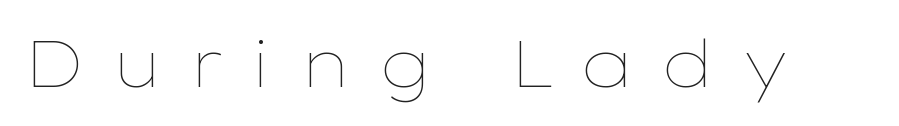
{"italic": "no", "bold": "no", "weight": "thin", "width": "wide", "stroke_contrast": "low", "x_height": "medium", "monospaced": "no", "underline": "no", "letter_spacing": "wide", "letter_spacing_em": 0.35, "glyph_px": 65}
